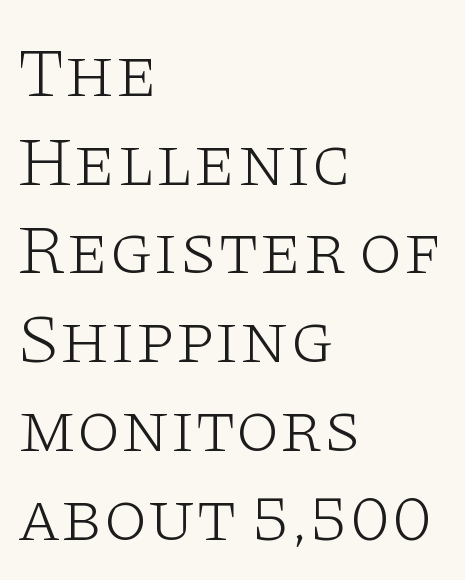
{"serif": "yes", "italic": "no", "bold": "no", "weight": "light", "width": "wide", "stroke_contrast": "low", "x_height": "large", "monospaced": "no", "underline": "no", "align": "left", "line_spacing": "normal", "line_spacing_ratio": 1.25, "letter_spacing": "normal", "letter_spacing_em": 0.0, "glyph_px": 71}
